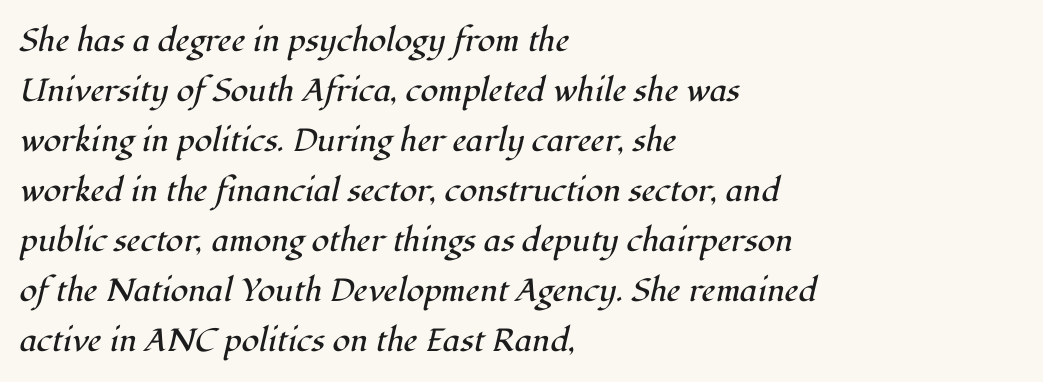
These glyphs show unthickened strokes, regular width or finer. Notice how descenders clear the ascenders below comfortably — that's standard leading. Spacing between characters is what you'd get straight out of the box. The font's italic variant was chosen for this text. Serif or sans? Serif — the stroke terminals have little feet.
